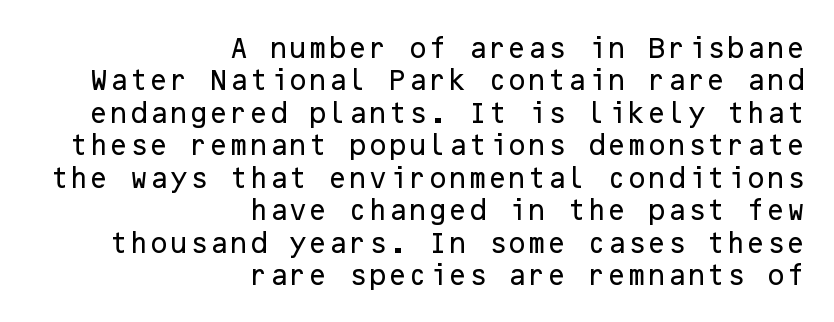
The image shows 23 px text type, upright; set right-aligned, normal line spacing (1.41x), normal letter spacing, not underlined.
